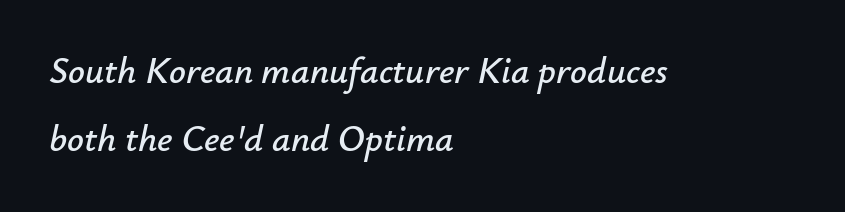
You could not count columns in this text — the font is proportionally spaced. Every character sits at an angle, as italics do. The ragged edge is on the right, which tells us the setting is flush left. In terms of letterspacing, this is plain default setting. Just letters on the line, the space beneath them empty.
